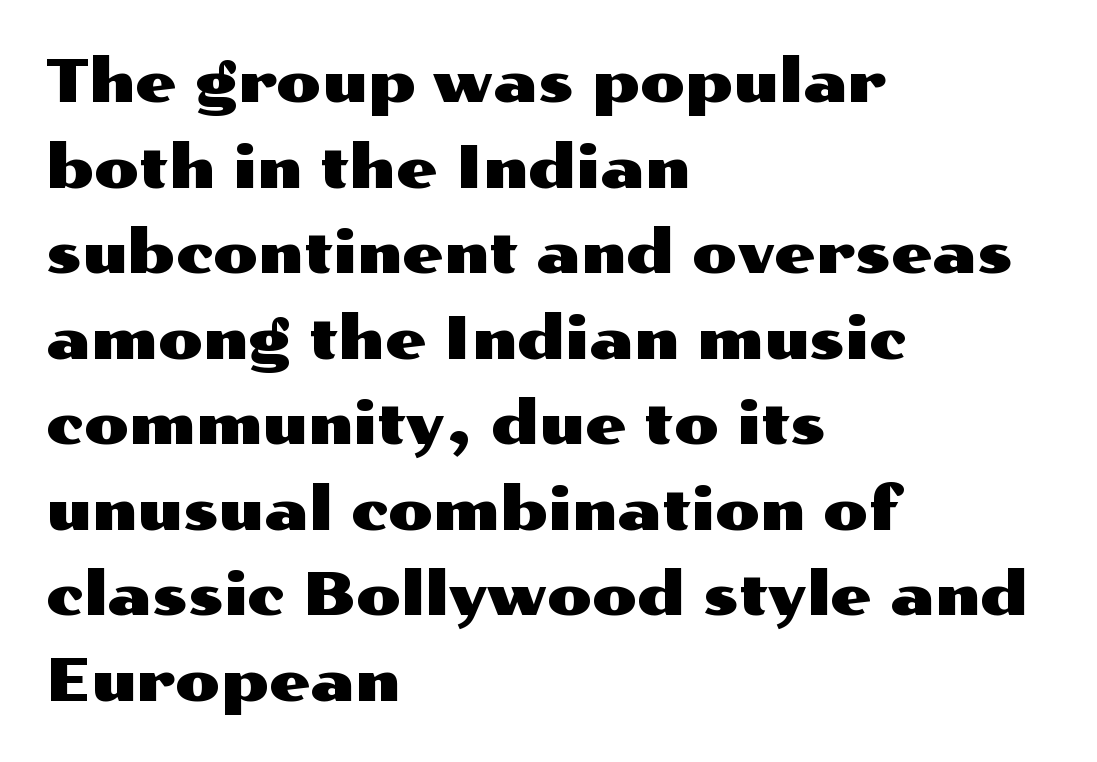
Q: Is the text italic (slanted)? A: No, it is upright.
Q: Is the typeface a serif or a sans-serif typeface? A: Sans-serif.
Q: Is the text underlined? A: No.
Q: How is the paragraph aligned? A: Left-aligned.
Q: Is the spacing between letters normal or unusually wide? A: Normal.
Q: Is the spacing between lines tight, normal or loose? A: Normal.
Q: Width (condensed, normal, or wide)? A: Wide.
Q: Stroke contrast? A: Medium.
Q: x-height? A: Medium.
Q: Monospaced? A: No.
